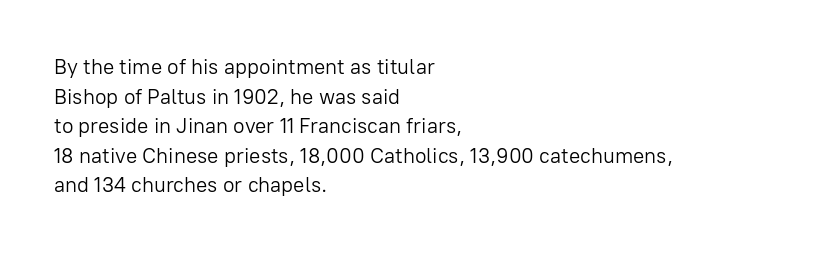
{"italic": "no", "bold": "no", "underline": "no", "align": "left", "line_spacing": "normal", "line_spacing_ratio": 1.41, "letter_spacing": "normal", "letter_spacing_em": 0.0, "glyph_px": 21}
